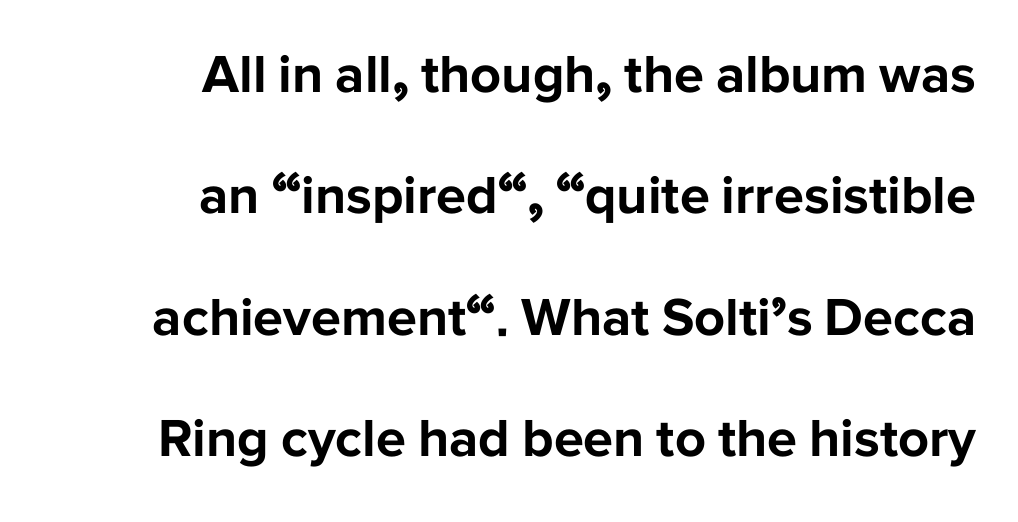
Ordinary non-slanted type is in use. Spacing between characters is what you'd get straight out of the box. You could fit nearly another row in the gap between these rows. Varying glyph widths throughout — classic text-font behaviour. Which margin do the lines hug? The right one — the left edge is uneven. The rendering shows plain stroke endings on the letterforms — a sans-serif design.
